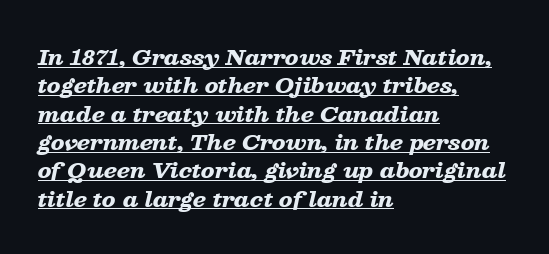
Q: Is the text bold? A: Yes.
Q: Is the text italic (slanted)? A: Yes, it leans right by about 13 degrees.
Q: Is the text underlined? A: Yes.
Q: How is the paragraph aligned? A: Left-aligned.
Q: Is the spacing between letters normal or unusually wide? A: Normal.
Q: Is the spacing between lines tight, normal or loose? A: Normal.
